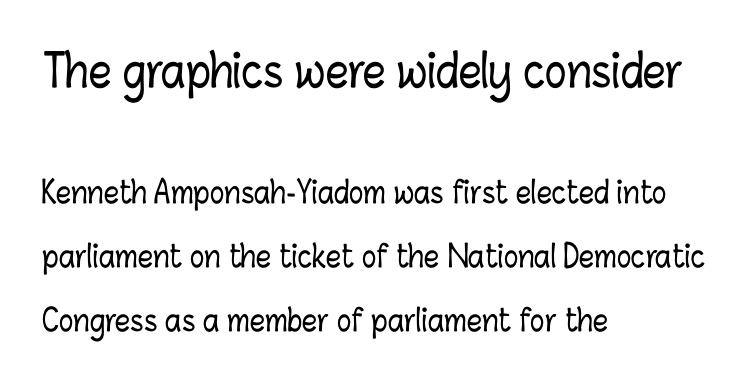
{"italic": "no", "width": "condensed", "stroke_contrast": "low", "x_height": "medium", "monospaced": "no", "underline": "no", "align": "left", "line_spacing": "loose", "line_spacing_ratio": 2.12, "letter_spacing": "normal", "letter_spacing_em": 0.0, "larger_block": "first", "size_ratio": 1.5, "glyph_px": 45}
